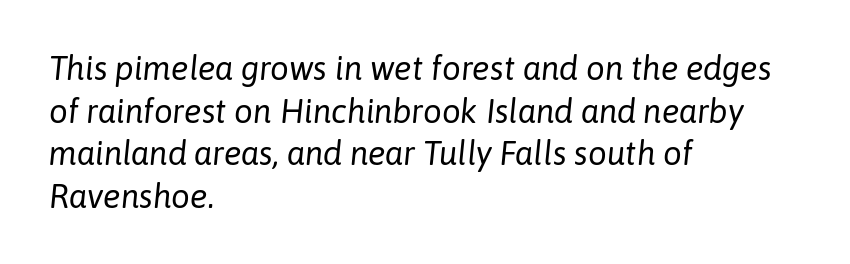
The setting favours the left margin, as ordinary paragraphs usually do. Vertical spacing — default. The string is rendered with underlining switched off. When letters slant like this, we call the style italic. Ink coverage per letter is moderate at most. Character widths vary here, with narrow letters taking less room than wide ones.
